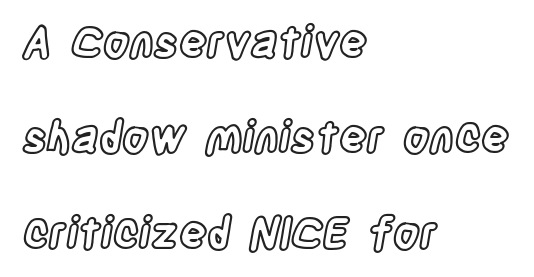
Baseline-to-baseline distance is far greater than the letter height. Here the designer chose a conventional face with non-uniform glyph widths. The rendering anchors every line to the left-hand side. The zone under the glyphs is completely vacant.
